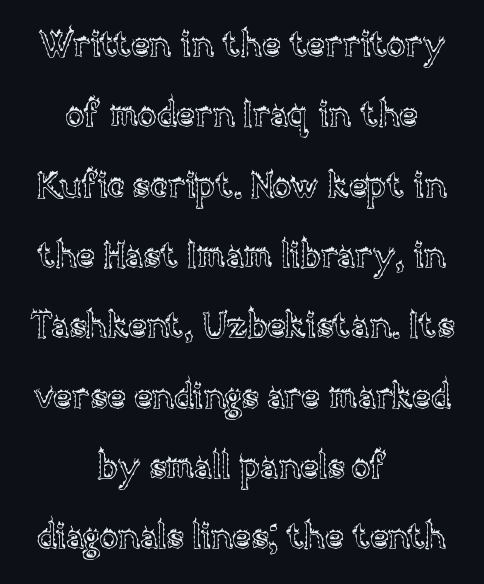
Q: Is the text italic (slanted)? A: No, it is upright.
Q: Is the text underlined? A: No.
Q: How is the paragraph aligned? A: Centered.
Q: Is the spacing between letters normal or unusually wide? A: Normal.
Q: Is the spacing between lines tight, normal or loose? A: Loose.
Q: Width (condensed, normal, or wide)? A: Normal.
Q: x-height? A: Large.
Q: Monospaced? A: No.
